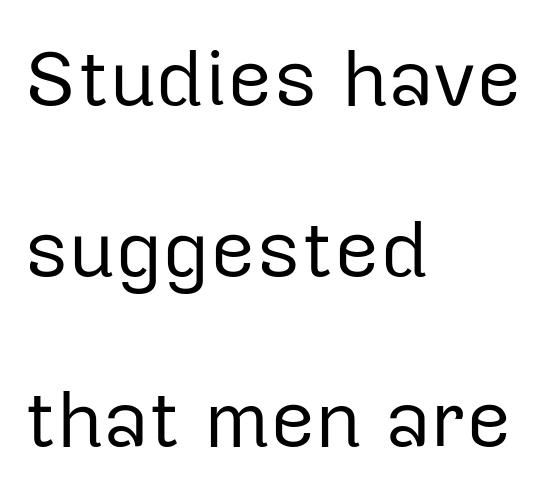
Q: Is the text bold? A: No.
Q: Is the text italic (slanted)? A: No, it is upright.
Q: Is the typeface a serif or a sans-serif typeface? A: Sans-serif.
Q: Is the text underlined? A: No.
Q: How is the paragraph aligned? A: Left-aligned.
Q: Is the spacing between letters normal or unusually wide? A: Normal.
Q: Is the spacing between lines tight, normal or loose? A: Loose.
Q: Width (condensed, normal, or wide)? A: Normal.
Q: Stroke contrast? A: Low.
Q: x-height? A: Medium.
Q: Monospaced? A: No.
